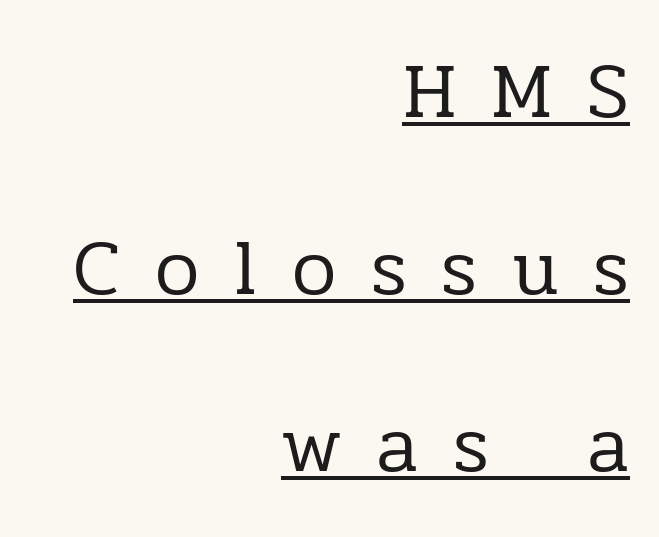
Q: Is the text bold? A: No.
Q: Is the text italic (slanted)? A: No, it is upright.
Q: Is the typeface a serif or a sans-serif typeface? A: Serif.
Q: Is the text underlined? A: Yes.
Q: How is the paragraph aligned? A: Right-aligned.
Q: Is the spacing between letters normal or unusually wide? A: Unusually wide.
Q: Is the spacing between lines tight, normal or loose? A: Loose.
Q: Width (condensed, normal, or wide)? A: Normal.
Q: Stroke contrast? A: Low.
Q: x-height? A: Medium.
Q: Monospaced? A: No.
